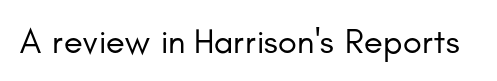
Q: Is the text bold? A: No.
Q: Is the text italic (slanted)? A: No, it is upright.
Q: Is the typeface a serif or a sans-serif typeface? A: Sans-serif.
Q: Is the text underlined? A: No.
Q: Is the spacing between letters normal or unusually wide? A: Normal.
Q: Width (condensed, normal, or wide)? A: Normal.
Q: Stroke contrast? A: Low.
Q: x-height? A: Small.
Q: Monospaced? A: No.
